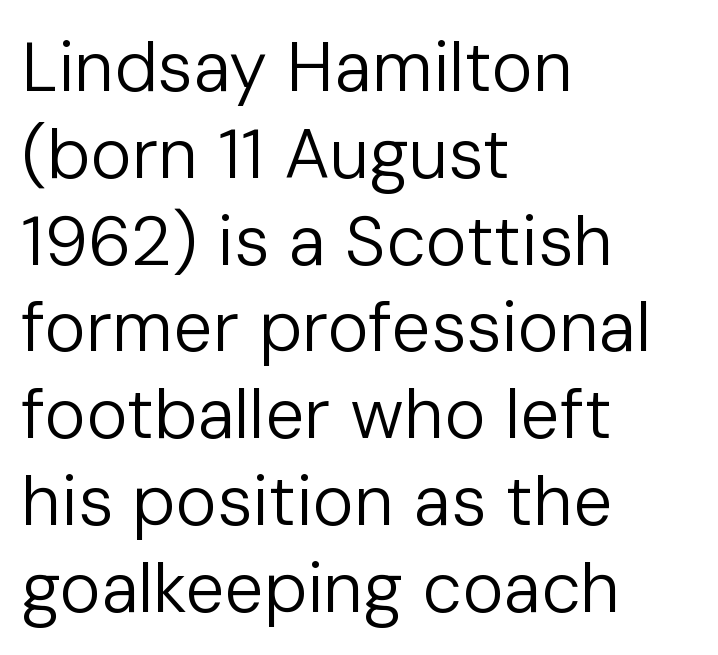
Q: Is the text bold? A: No.
Q: Is the text italic (slanted)? A: No, it is upright.
Q: Is the typeface a serif or a sans-serif typeface? A: Sans-serif.
Q: Is the text underlined? A: No.
Q: How is the paragraph aligned? A: Left-aligned.
Q: Is the spacing between letters normal or unusually wide? A: Normal.
Q: Width (condensed, normal, or wide)? A: Normal.
Q: Stroke contrast? A: Low.
Q: x-height? A: Medium.
Q: Monospaced? A: No.
